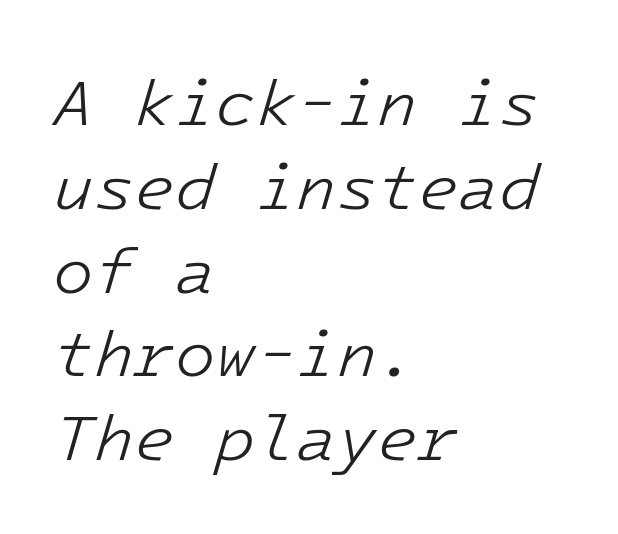
Q: Is the text bold? A: No.
Q: Is the text italic (slanted)? A: Yes, it leans right by about 16 degrees.
Q: Is the text underlined? A: No.
Q: How is the paragraph aligned? A: Left-aligned.
Q: Is the spacing between letters normal or unusually wide? A: Normal.
Q: Is the spacing between lines tight, normal or loose? A: Normal.
Q: Width (condensed, normal, or wide)? A: Normal.
Q: Stroke contrast? A: Low.
Q: x-height? A: Medium.
Q: Monospaced? A: Yes.
